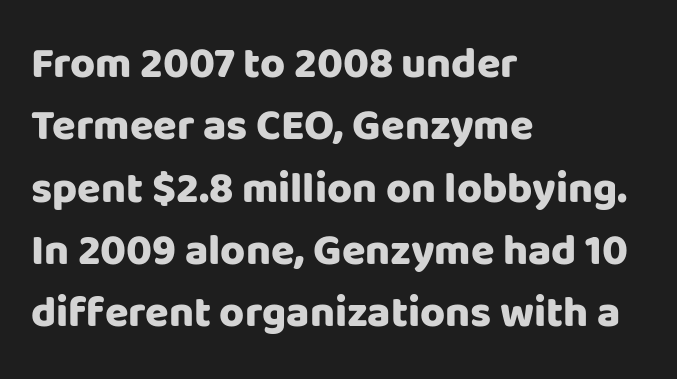
{"serif": "no", "italic": "no", "bold": "yes", "weight": "heavy", "width": "normal", "stroke_contrast": "low", "x_height": "large", "monospaced": "no", "underline": "no", "align": "left", "line_spacing": "normal", "line_spacing_ratio": 1.45, "letter_spacing": "normal", "letter_spacing_em": 0.0, "glyph_px": 43}
